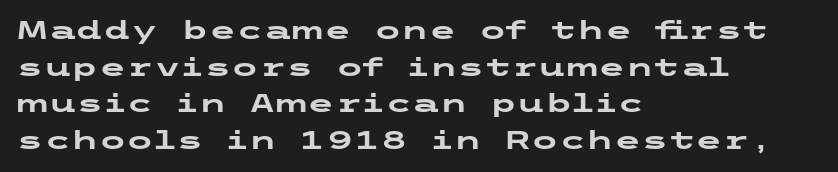
Q: Is the text bold? A: Yes.
Q: Is the text italic (slanted)? A: No, it is upright.
Q: Is the text underlined? A: No.
Q: How is the paragraph aligned? A: Left-aligned.
Q: Is the spacing between letters normal or unusually wide? A: Normal.
Q: Is the spacing between lines tight, normal or loose? A: Normal.
